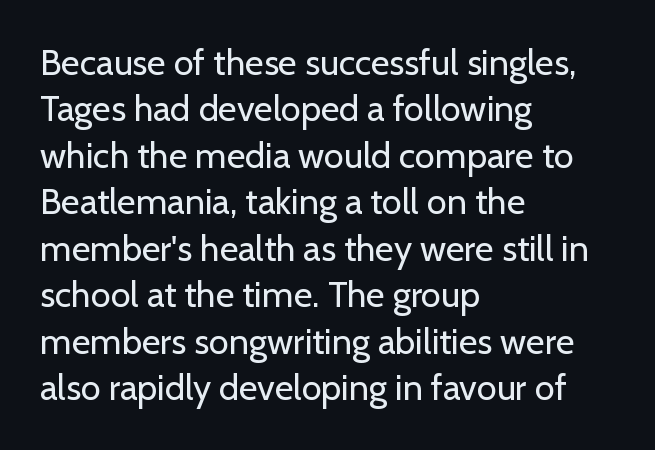
The image shows 36 px regular-weight sans-serif type, upright; set left-aligned, normal line spacing (1.29x), normal letter spacing, not underlined; low stroke contrast and a medium x-height.
